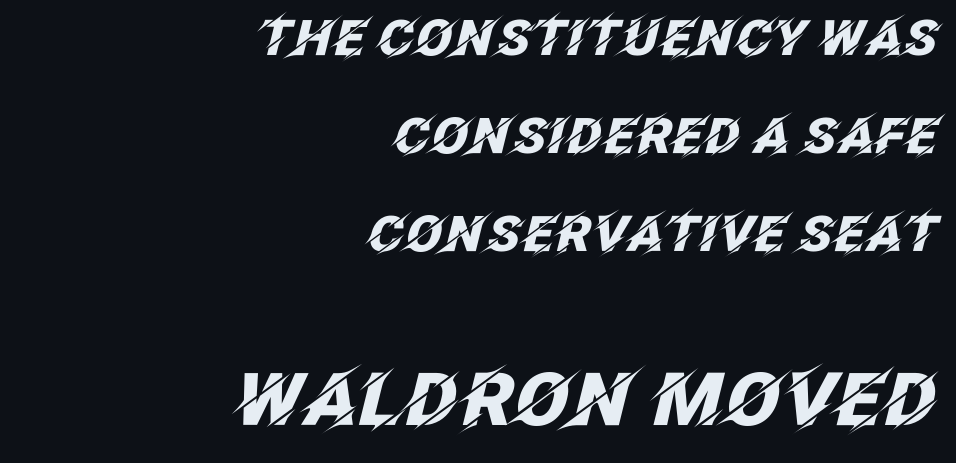
The image shows 73 px heavy type, italic (leaning right); set right-aligned, loose line spacing (2.0x), normal letter spacing, not underlined; the second (bottom) block is 1.49x larger; low stroke contrast and a large x-height.
